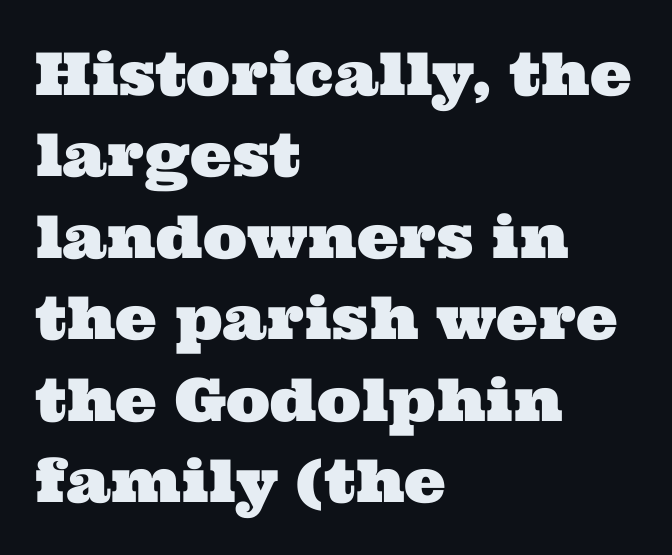
Q: Is the typeface a serif or a sans-serif typeface? A: Serif.
Q: Is the text underlined? A: No.
Q: How is the paragraph aligned? A: Left-aligned.
Q: Is the spacing between letters normal or unusually wide? A: Normal.
Q: Is the spacing between lines tight, normal or loose? A: Normal.
Q: Width (condensed, normal, or wide)? A: Wide.
Q: Stroke contrast? A: Medium.
Q: x-height? A: Medium.
Q: Monospaced? A: No.
